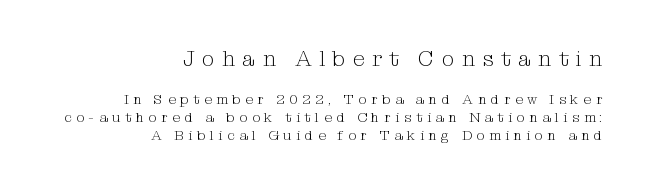
The ragged edge is on the left, which tells us the setting is flush right. The area under the type is left untouched. A typesetter would call this leading conventional body-copy spacing. Stroke thickness stays within the range of a standard reading face or lighter. In terms of letterspacing, this is a distinctly airy, spread setting. Characters remain perfectly vertical along every line.
